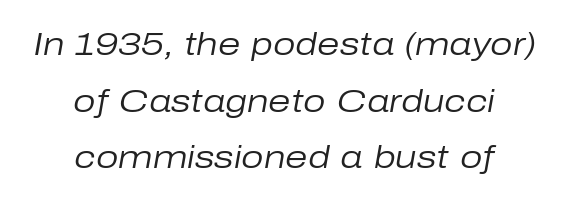
The image shows 32 px regular-weight type, italic (leaning right); set centered, line spacing 1.77x, normal letter spacing, not underlined; low stroke contrast and a medium x-height.
